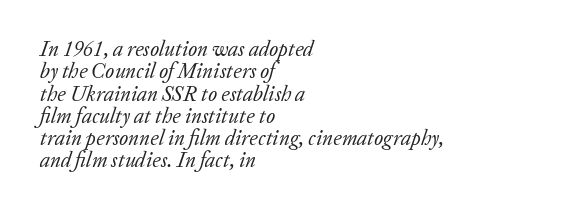
The rendering anchors every line to the left-hand side. The strokes carry an ordinary text weight at most. Slant detected: the letters are inclined. Is there much room between lines? No — they nearly touch. Rule under the text: the space is simply empty. The letters sit at their default tracking, neither squeezed nor spread.
